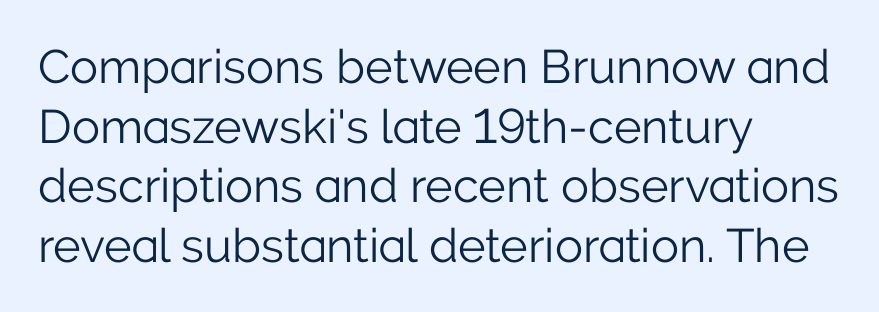
The image shows 47 px light sans-serif type, upright; set left-aligned, normal line spacing (1.27x), normal letter spacing, not underlined; low stroke contrast and a medium x-height.
